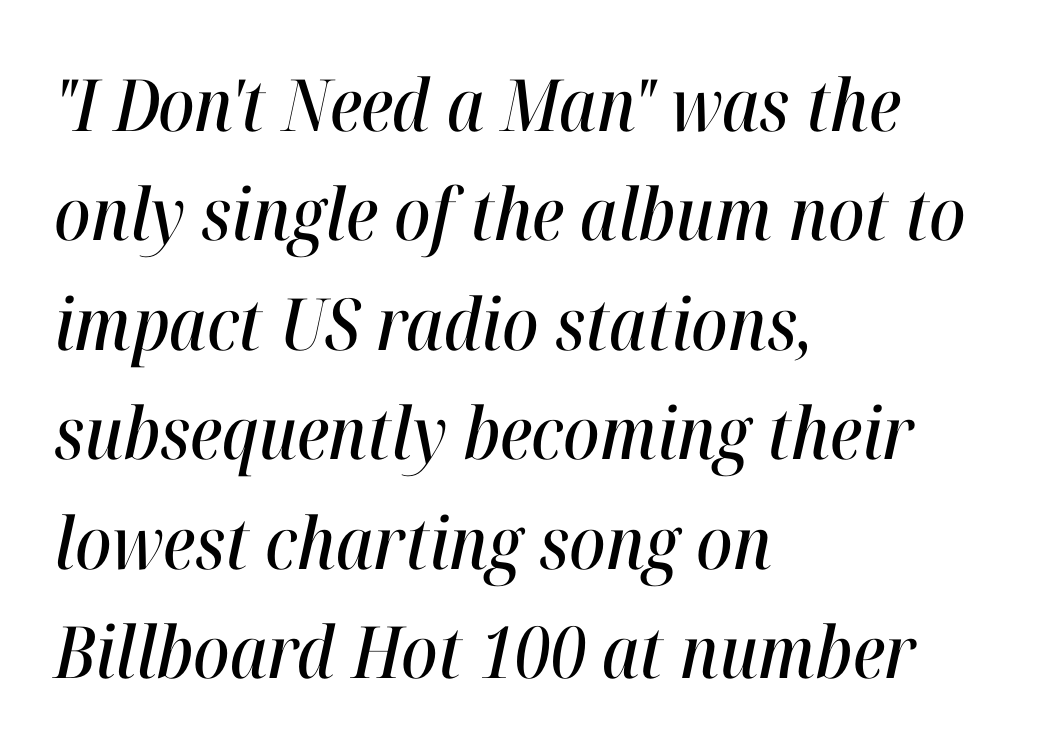
The image shows 72 px condensed type, italic (leaning right); set left-aligned, normal line spacing (1.52x), normal letter spacing, not underlined; high stroke contrast and a medium x-height.
